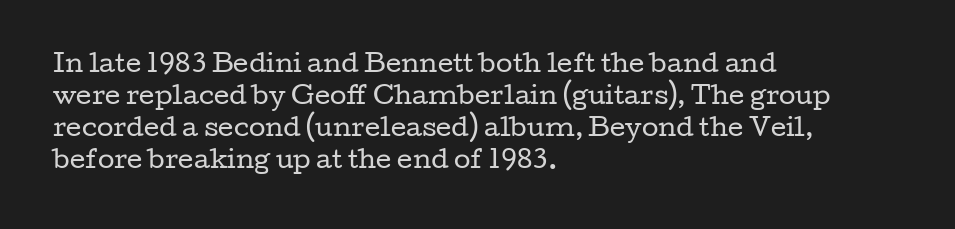
A bare baseline throughout the passage. Does the lettering tilt? It doesn't — this is upright. Leftover space on each line is placed entirely after the last word. Regarding leading, the lines here are spaced in the standard way. Inter-character spacing is left at the font's built-in metrics. Compared with a typical body face, this is equally light or lighter still.
